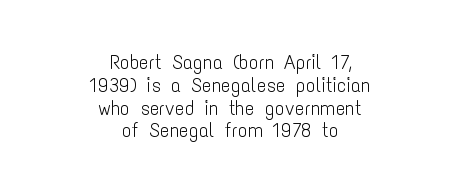
{"italic": "no", "bold": "no", "underline": "no", "align": "center", "line_spacing": "tight", "line_spacing_ratio": 1.14, "letter_spacing": "normal", "letter_spacing_em": 0.0, "glyph_px": 20}
